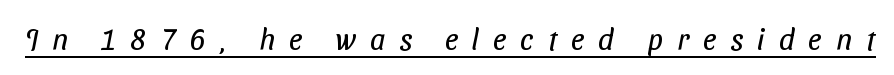
Q: Is the text bold? A: No.
Q: Is the typeface a serif or a sans-serif typeface? A: Sans-serif.
Q: Is the text underlined? A: Yes.
Q: Is the spacing between letters normal or unusually wide? A: Unusually wide.
Q: Width (condensed, normal, or wide)? A: Condensed.
Q: Stroke contrast? A: Low.
Q: x-height? A: Medium.
Q: Monospaced? A: No.
